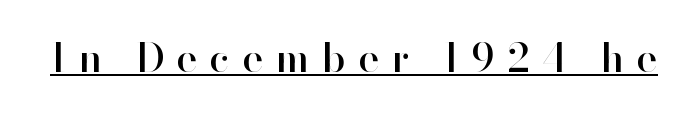
Q: Is the text italic (slanted)? A: No, it is upright.
Q: Is the typeface a serif or a sans-serif typeface? A: Sans-serif.
Q: Is the text underlined? A: Yes.
Q: Is the spacing between letters normal or unusually wide? A: Unusually wide.
Q: Width (condensed, normal, or wide)? A: Normal.
Q: Stroke contrast? A: High.
Q: x-height? A: Small.
Q: Monospaced? A: No.
